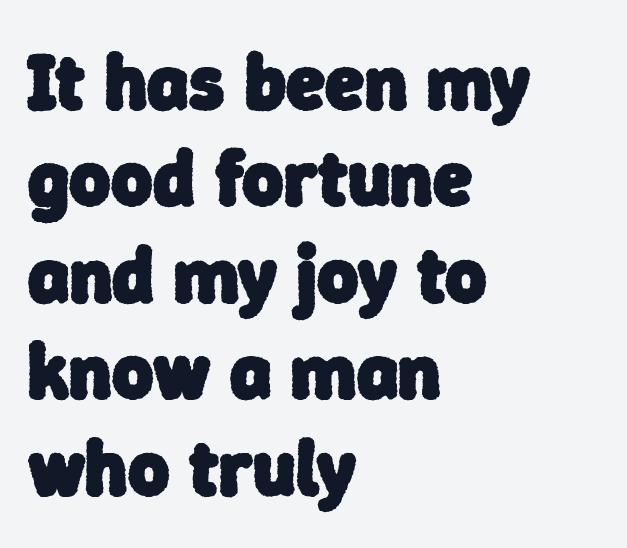
Q: Is the text bold? A: Yes.
Q: Is the typeface a serif or a sans-serif typeface? A: Sans-serif.
Q: Is the text underlined? A: No.
Q: How is the paragraph aligned? A: Left-aligned.
Q: Is the spacing between letters normal or unusually wide? A: Normal.
Q: Width (condensed, normal, or wide)? A: Normal.
Q: Stroke contrast? A: Low.
Q: x-height? A: Medium.
Q: Monospaced? A: No.
